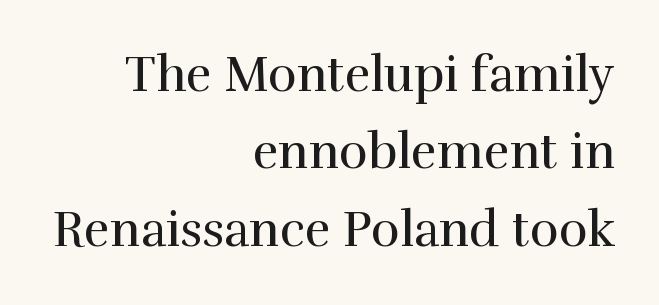
{"serif": "yes", "italic": "no", "bold": "no", "weight": "regular", "width": "normal", "x_height": "medium", "monospaced": "no", "underline": "no", "align": "right", "line_spacing": "normal", "line_spacing_ratio": 1.58, "letter_spacing": "normal", "letter_spacing_em": 0.0, "glyph_px": 49}
